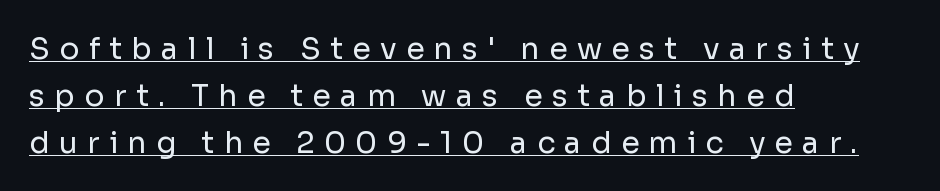
{"serif": "no", "italic": "no", "bold": "no", "weight": "regular", "width": "normal", "stroke_contrast": "low", "x_height": "medium", "monospaced": "no", "underline": "yes", "align": "left", "line_spacing": "normal", "line_spacing_ratio": 1.56, "letter_spacing": "wide", "letter_spacing_em": 0.31, "glyph_px": 30}
